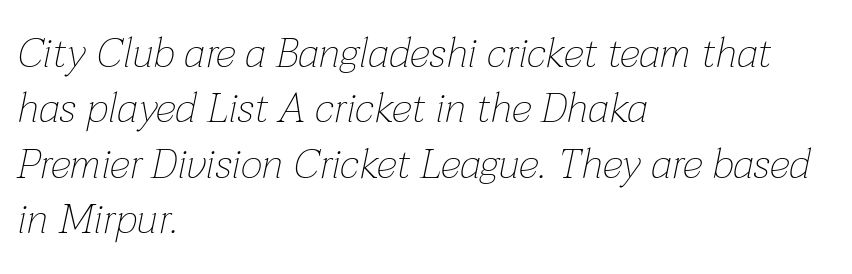
Letters have the restrained weight of plain body copy at most. In CSS terms this would be text-align: left. Notice how descenders clear the ascenders below comfortably — that's standard leading. A clean baseline with only descenders dipping below it.
